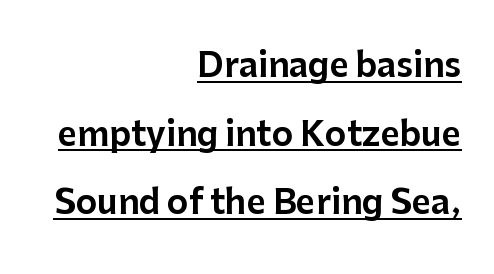
Q: Is the text italic (slanted)? A: No, it is upright.
Q: Is the typeface a serif or a sans-serif typeface? A: Sans-serif.
Q: Is the text underlined? A: Yes.
Q: How is the paragraph aligned? A: Right-aligned.
Q: Is the spacing between letters normal or unusually wide? A: Normal.
Q: Is the spacing between lines tight, normal or loose? A: Loose.
Q: Width (condensed, normal, or wide)? A: Normal.
Q: Stroke contrast? A: Low.
Q: x-height? A: Medium.
Q: Monospaced? A: No.
